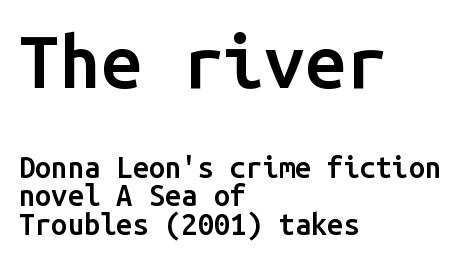
Note the uniform advance width — an 'i' takes as much space as an 'm'. Only glyphs here, with clear space below each row. Every character sits straight up, as roman type does. The lines are packed closely together with very little leading.
